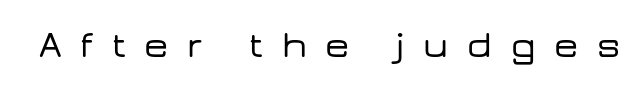
Q: Is the text italic (slanted)? A: No, it is upright.
Q: Is the typeface a serif or a sans-serif typeface? A: Sans-serif.
Q: Is the text underlined? A: No.
Q: Is the spacing between letters normal or unusually wide? A: Unusually wide.
Q: Width (condensed, normal, or wide)? A: Wide.
Q: Stroke contrast? A: Low.
Q: x-height? A: Medium.
Q: Monospaced? A: No.
